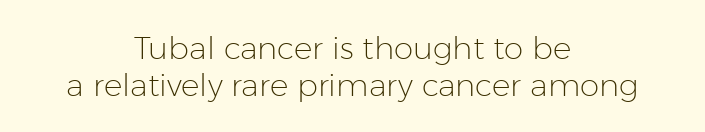
{"serif": "no", "italic": "no", "bold": "no", "weight": "light", "width": "normal", "stroke_contrast": "low", "x_height": "medium", "monospaced": "no", "underline": "no", "align": "center", "line_spacing_ratio": 1.19, "letter_spacing": "normal", "letter_spacing_em": 0.0, "glyph_px": 31}
